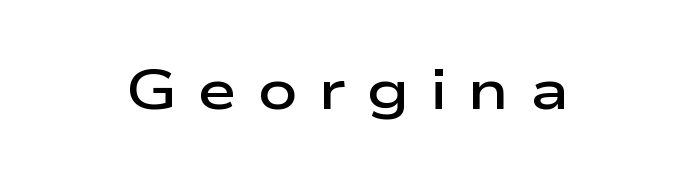
Q: Is the text bold? A: Semi-bold.
Q: Is the text italic (slanted)? A: No, it is upright.
Q: Is the typeface a serif or a sans-serif typeface? A: Sans-serif.
Q: Is the text underlined? A: No.
Q: How is the paragraph aligned? A: Centered.
Q: Is the spacing between letters normal or unusually wide? A: Unusually wide.
Q: Width (condensed, normal, or wide)? A: Wide.
Q: Stroke contrast? A: Low.
Q: x-height? A: Medium.
Q: Monospaced? A: No.
